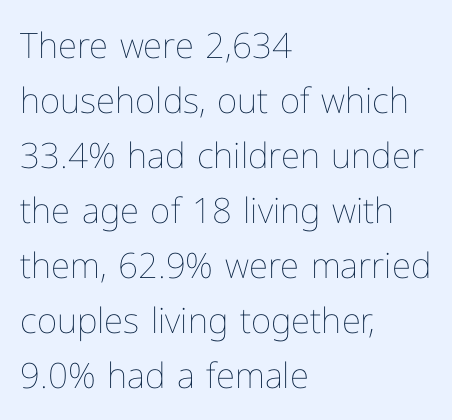
Q: Is the text bold? A: No.
Q: Is the text italic (slanted)? A: No, it is upright.
Q: Is the text underlined? A: No.
Q: How is the paragraph aligned? A: Left-aligned.
Q: Is the spacing between letters normal or unusually wide? A: Normal.
Q: Is the spacing between lines tight, normal or loose? A: Normal.
Q: Width (condensed, normal, or wide)? A: Normal.
Q: Stroke contrast? A: Low.
Q: x-height? A: Medium.
Q: Monospaced? A: No.
